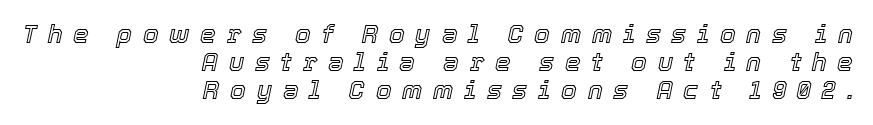
{"italic": "yes", "lean": "right", "slant_degrees": 12, "underline": "no", "align": "right", "line_spacing": "tight", "line_spacing_ratio": 1.13, "letter_spacing": "wide", "letter_spacing_em": 0.43, "glyph_px": 25}
